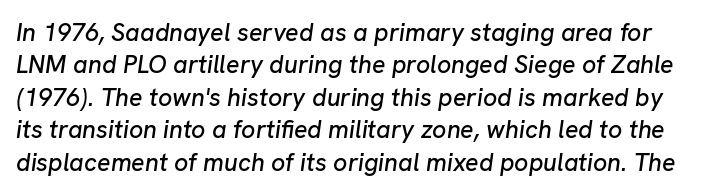
The image shows 25 px text type, italic (leaning right); set normal line spacing (1.3x), normal letter spacing, not underlined.
